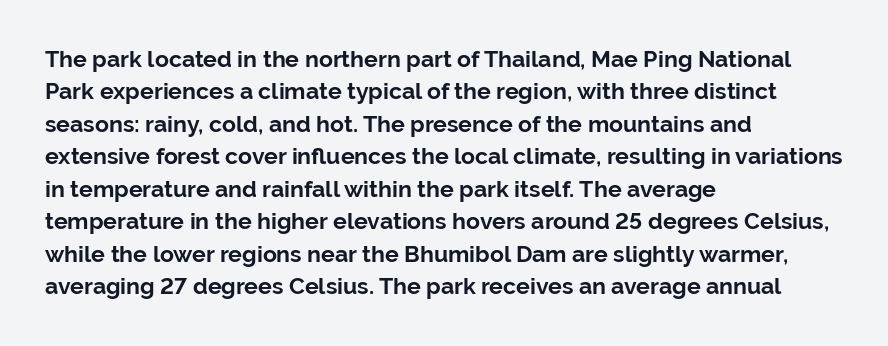
{"italic": "no", "bold": "yes", "underline": "no", "align": "left", "line_spacing": "normal", "line_spacing_ratio": 1.41, "letter_spacing": "normal", "letter_spacing_em": 0.0, "glyph_px": 23}
